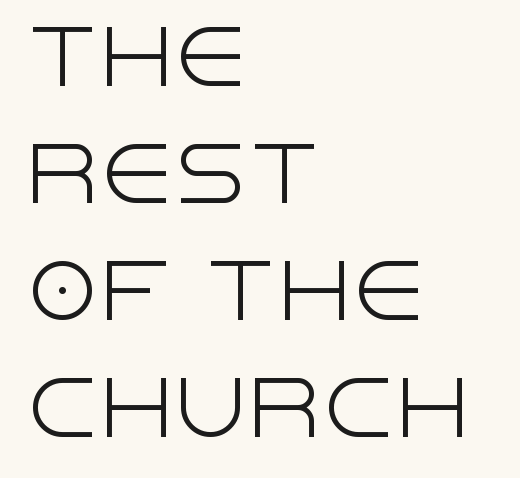
The image shows 74 px light sans-serif type, upright; set left-aligned, normal line spacing (1.58x), normal letter spacing, not underlined; a large x-height.
